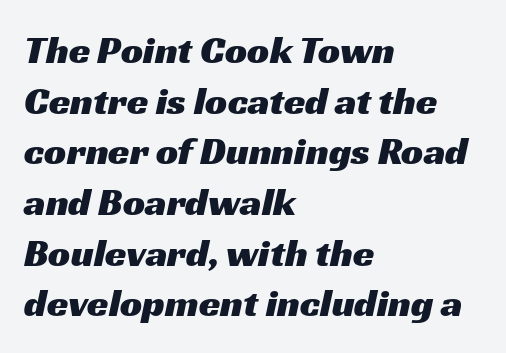
The image shows 39 px wide sans-serif type; set left-aligned, normal line spacing (1.3x), normal letter spacing, not underlined; medium stroke contrast and a medium x-height.
